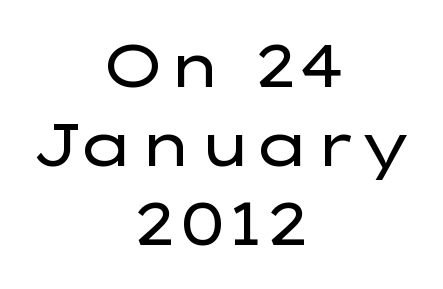
Notice how the passage keeps no hard edge, just a central spine. The face used here is proportionally spaced, like ordinary book or web type. No heavy texture on the line: the type isn't bold. Lines of text with bare space underneath.
